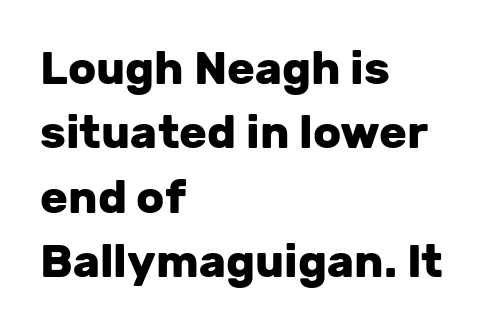
The image shows 46 px heavy sans-serif type, upright; set left-aligned, normal line spacing (1.4x), normal letter spacing, not underlined; low stroke contrast and a medium x-height.
